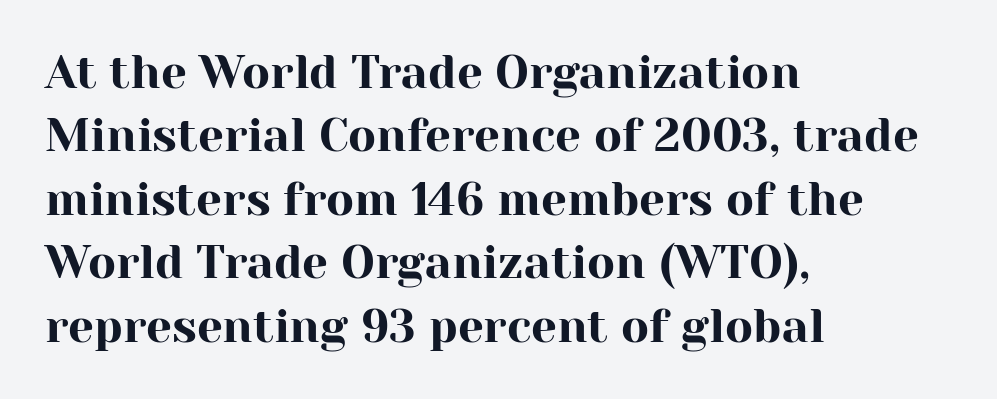
Q: Is the text italic (slanted)? A: No, it is upright.
Q: Is the typeface a serif or a sans-serif typeface? A: Serif.
Q: Is the text underlined? A: No.
Q: How is the paragraph aligned? A: Left-aligned.
Q: Is the spacing between letters normal or unusually wide? A: Normal.
Q: Is the spacing between lines tight, normal or loose? A: Normal.
Q: Width (condensed, normal, or wide)? A: Normal.
Q: Stroke contrast? A: High.
Q: x-height? A: Medium.
Q: Monospaced? A: No.
